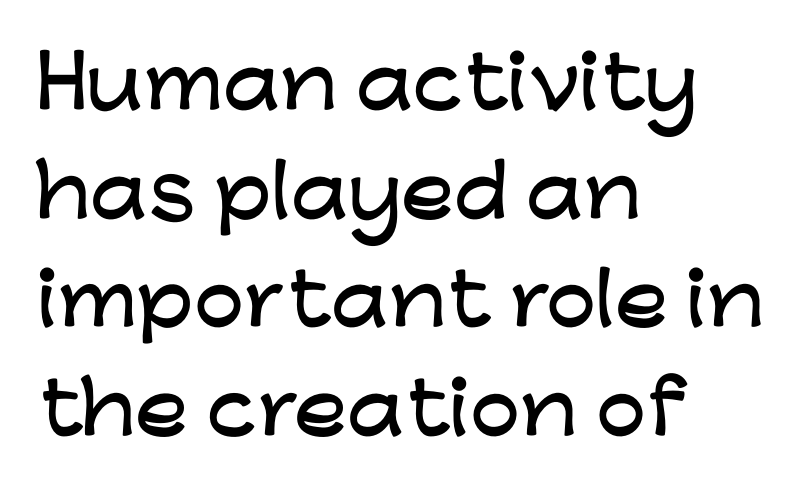
The image shows 71 px wide sans-serif type, upright; set left-aligned, normal line spacing (1.53x), normal letter spacing, not underlined; low stroke contrast and a medium x-height.
